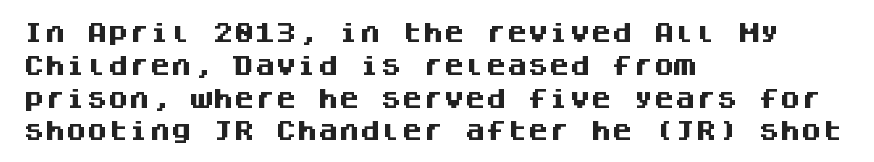
Weight check: bold — yes, fully. This rendering features lettering with no underline. This is the regular roman posture of the typeface. Is there much room between lines? A standard amount, neither cramped nor airy. No extra tracking has been applied to these lines. The rag falls on the right side of this text block.
